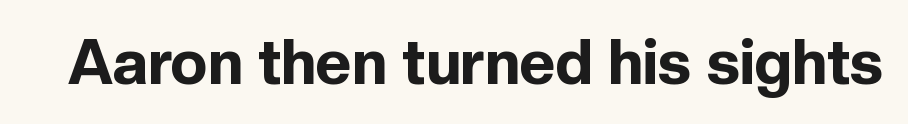
Typographically, this falls in the sans-serif category. The glyphs are unaccompanied by any horizontal stroke below them. This sample uses an upright cut, with every glyph sitting square on the baseline. Each glyph is drawn with heavy, bold strokes. Standard letterfit; no display-style spreading of the glyphs.
